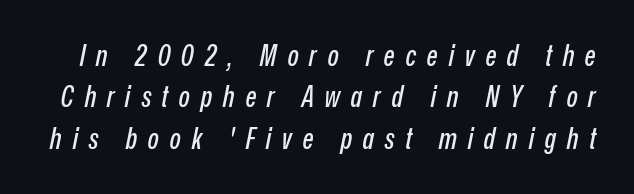
The image shows 29 px condensed type, italic (leaning right); set normal line spacing (1.43x), unusually wide letter spacing (+0.37 em), not underlined; low stroke contrast and a medium x-height.
